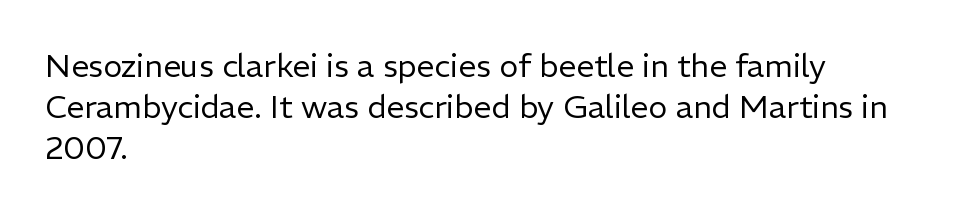
This sample is left-justified, so line endings fall wherever the words run out. Clear beneath every line of the passage. Regular leading. The letterforms sit shoulder to shoulder at normal distance. You could not count columns in this text — the font is proportionally spaced.
